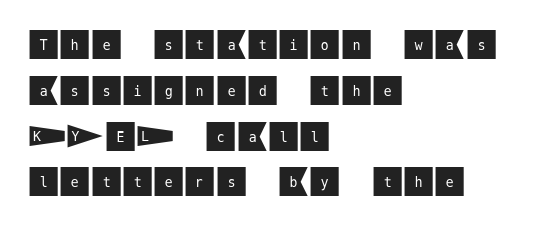
The vertical gap from one line to the next is medium. Each letter's strokes conclude bluntly, with no projecting serifs. Between one letter and the next there's only the usual sliver of space. Glance below the letters and you will spot only blank space. The ragged edge is on the right, which tells us the setting is flush left.
